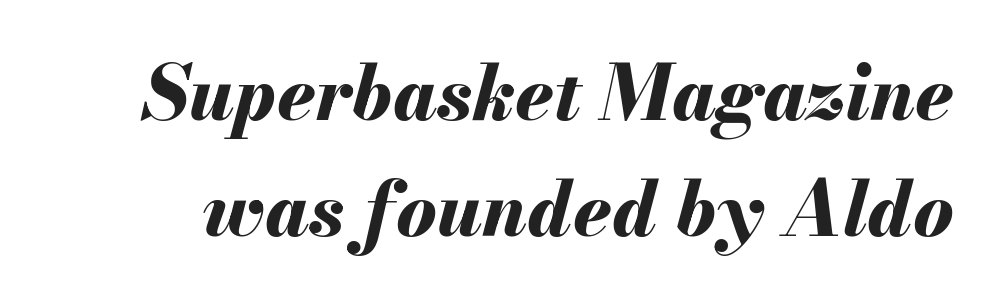
{"italic": "yes", "lean": "right", "slant_degrees": 13, "bold": "yes", "weight": "bold", "width": "normal", "stroke_contrast": "medium", "x_height": "small", "monospaced": "no", "underline": "no", "line_spacing": "normal", "line_spacing_ratio": 1.52, "letter_spacing": "normal", "letter_spacing_em": 0.0, "glyph_px": 76}
